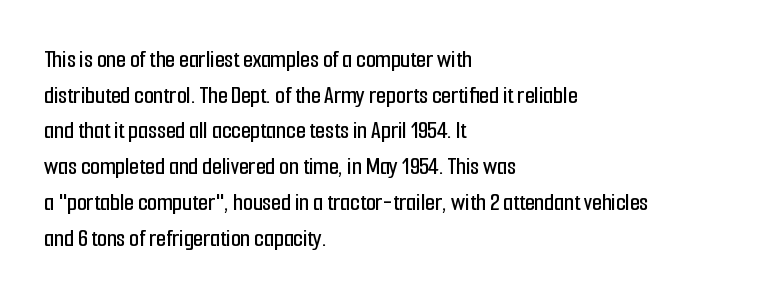
Glyph-to-glyph distance matches everyday printed text. The baseline area is clear. These lines are set flush left with a ragged right edge. Designer's note — italics off, roman on. The rendering uses a moderate line-height, typical for paragraphs.
